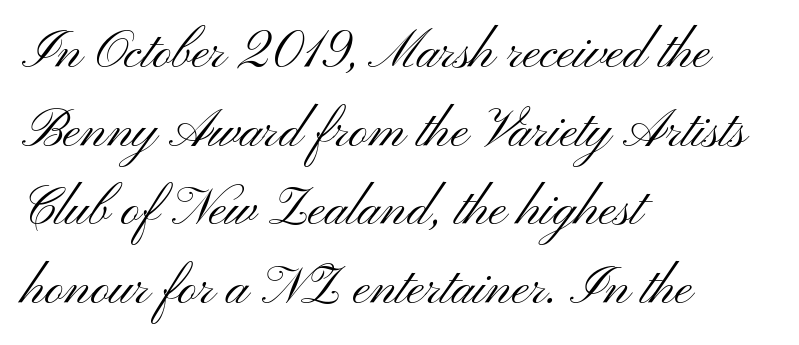
This sample has the flowing, uneven cadence of proportional lettering. Line beginnings align vertically; line endings do not. The face used here is rendered with its standard letterfit. Nothing heavy about these letters — not bold at all. Words float on clear page, feet unadorned.
